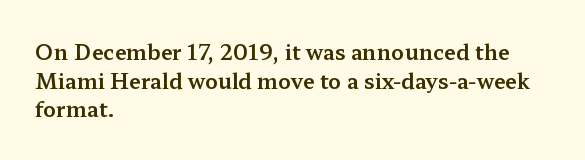
The image shows 21 px text type, upright; set left-aligned, normal line spacing (1.36x), normal letter spacing, not underlined.
